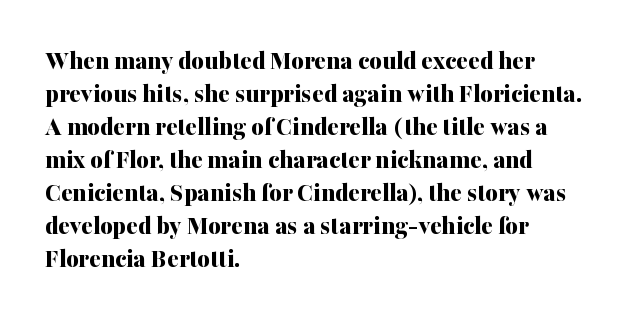
Words float on clear page, feet unadorned. Does the lettering tilt? It doesn't — this is upright. Visually the block forms a straight wall on the left and a jagged coastline on the right. These words are printed bold, with thick strokes throughout. Characters follow at the spacing the type designer built in.
